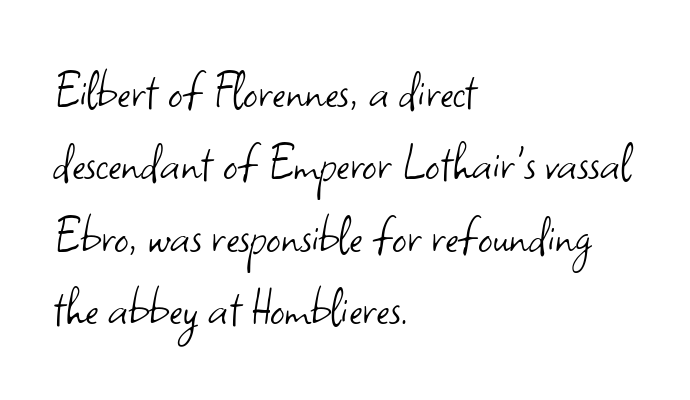
The image shows 57 px light sans-serif type; set left-aligned, normal line spacing (1.27x), normal letter spacing, not underlined; low stroke contrast and a small x-height.
